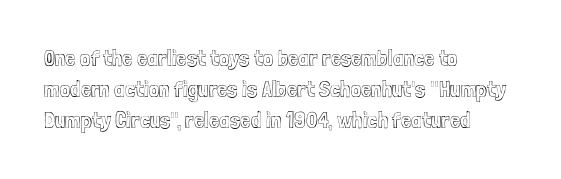
The image shows 23 px text type, upright; set left-aligned, normal line spacing (1.35x), normal letter spacing, not underlined.
